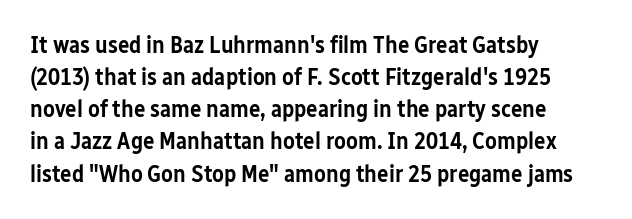
The image shows 24 px text type, upright; set left-aligned, normal line spacing (1.34x), normal letter spacing, not underlined.
